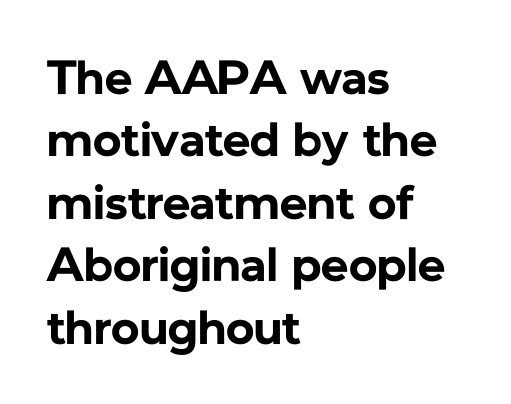
Q: Is the text bold? A: Yes.
Q: Is the text italic (slanted)? A: No, it is upright.
Q: Is the typeface a serif or a sans-serif typeface? A: Sans-serif.
Q: Is the text underlined? A: No.
Q: How is the paragraph aligned? A: Left-aligned.
Q: Is the spacing between letters normal or unusually wide? A: Normal.
Q: Is the spacing between lines tight, normal or loose? A: Normal.
Q: Width (condensed, normal, or wide)? A: Normal.
Q: Stroke contrast? A: Low.
Q: x-height? A: Medium.
Q: Monospaced? A: No.
